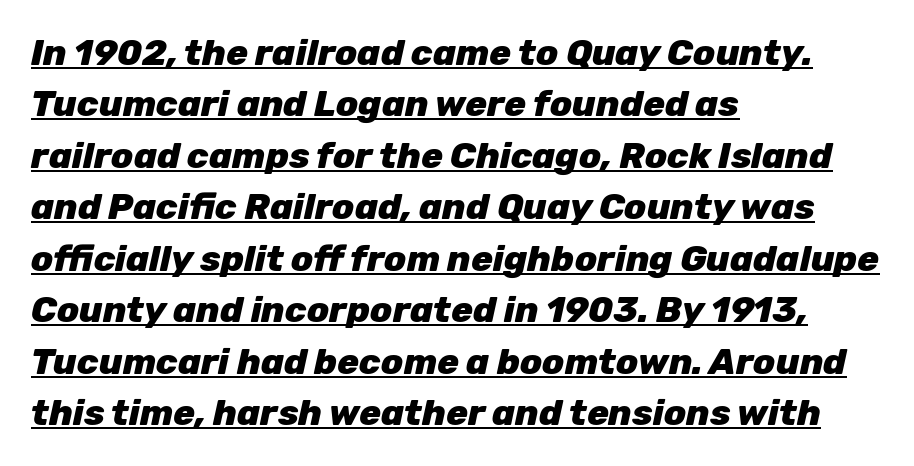
The image shows 36 px heavy type, italic (leaning right); set left-aligned, normal line spacing (1.43x), normal letter spacing, underlined; low stroke contrast and a medium x-height.
